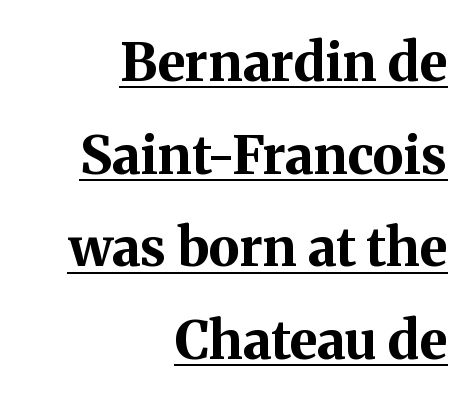
This sample uses a serif face. Note the varied advance widths — an 'i' is clearly narrower than an 'm'. You can tell it's not italic because the verticals are truly vertical. The lines are quadded right.
